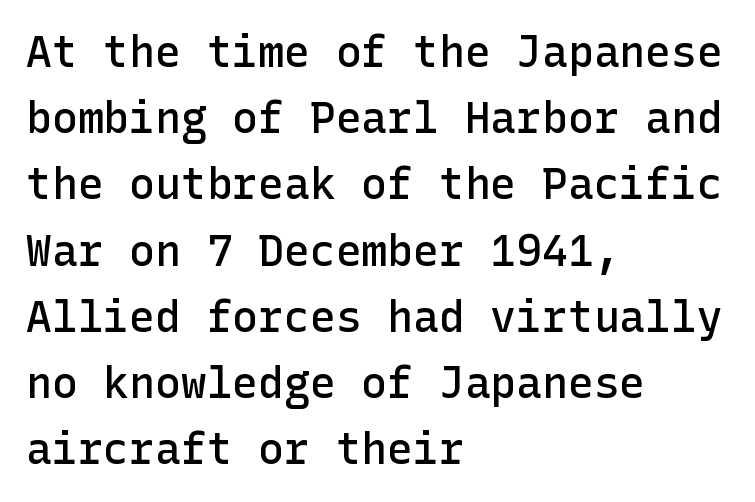
Q: Is the text bold? A: Semi-bold.
Q: Is the text italic (slanted)? A: No, it is upright.
Q: Is the typeface a serif or a sans-serif typeface? A: Sans-serif.
Q: Is the text underlined? A: No.
Q: How is the paragraph aligned? A: Left-aligned.
Q: Is the spacing between letters normal or unusually wide? A: Normal.
Q: Is the spacing between lines tight, normal or loose? A: Normal.
Q: Width (condensed, normal, or wide)? A: Normal.
Q: Stroke contrast? A: Low.
Q: x-height? A: Medium.
